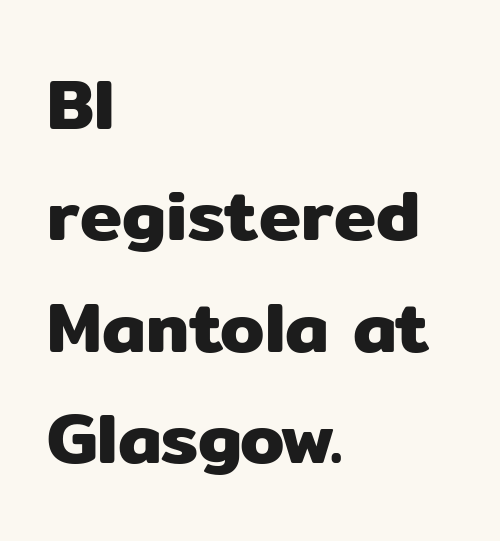
The image shows 71 px sans-serif type, upright; set left-aligned, normal line spacing (1.57x), normal letter spacing, not underlined; low stroke contrast and a medium x-height.
